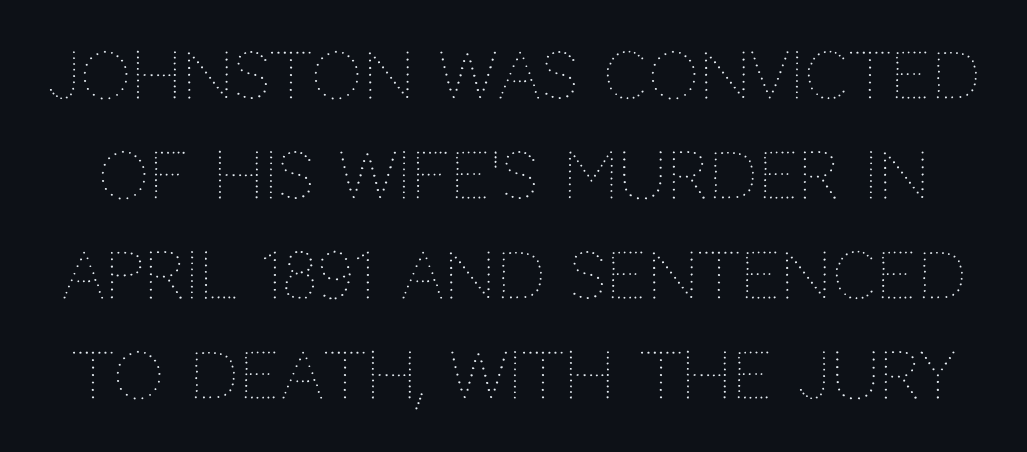
A typesetter would call this proportional, since set widths differ per character. Designer's note — italics off, roman on. Plain, unruled lines of type. Is this a heavy cut? Hardly; it is regular or lighter. The rendering uses a moderate line-height, typical for paragraphs.
